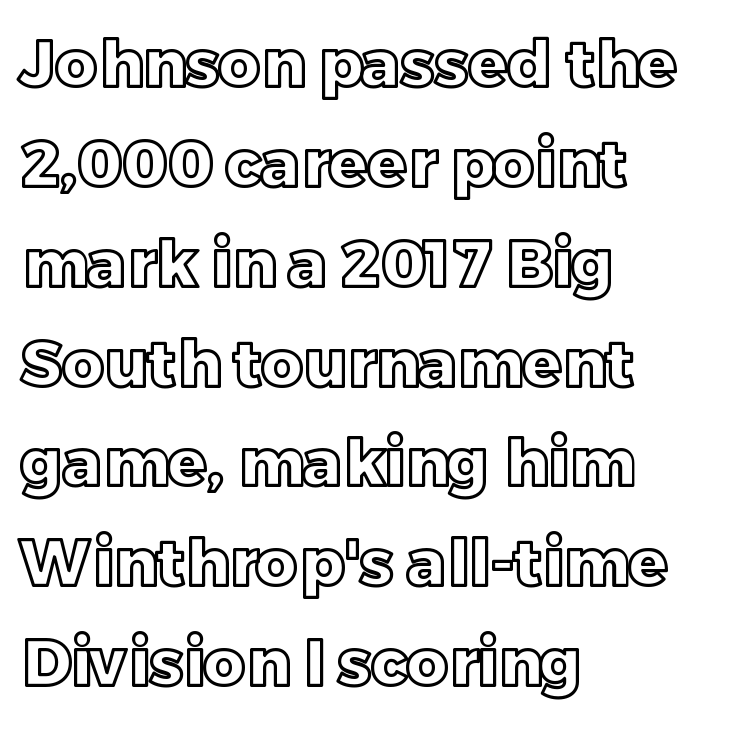
Q: Is the text italic (slanted)? A: No, it is upright.
Q: Is the text underlined? A: No.
Q: How is the paragraph aligned? A: Left-aligned.
Q: Is the spacing between letters normal or unusually wide? A: Normal.
Q: Is the spacing between lines tight, normal or loose? A: Normal.
Q: Width (condensed, normal, or wide)? A: Normal.
Q: x-height? A: Large.
Q: Monospaced? A: No.
